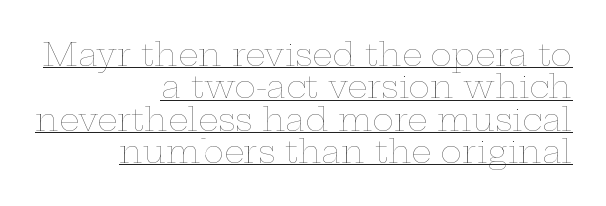
The image shows 32 px thin, wide type, upright; set right-aligned, tight line spacing (1.01x), normal letter spacing, underlined; low stroke contrast and a medium x-height.
